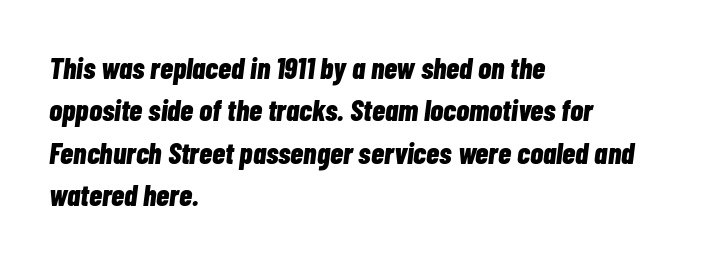
Every letter is thick-stroked: bold, no question. No word sits above an underline. These lines are rendered in a variable-pitch font. The passage is arranged the way most books set body copy — flush left. Reading down the column, the eye jumps a familiar distance to each next line. Every character sits at an angle, as italics do.
